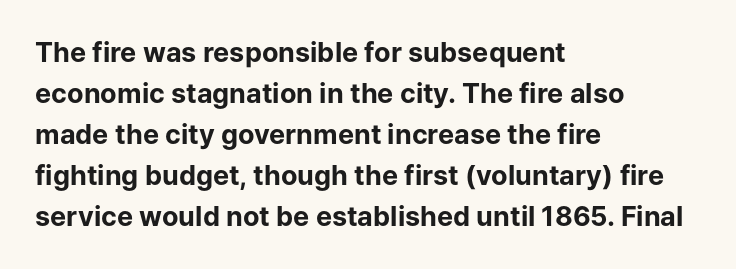
Line beginnings align vertically; line endings do not. Between one letter and the next there's only the usual sliver of space. Notice how descenders clear the ascenders below comfortably — that's standard leading. Does the lettering tilt? It doesn't — this is upright. Letters rest on an invisible, unmarked baseline.
